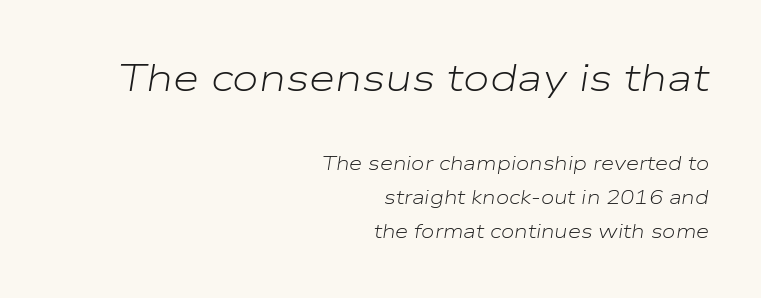
The image shows 38 px light, wide type, italic (leaning right); set right-aligned, line spacing 1.79x, normal letter spacing, not underlined; the first (top) block is 2.0x larger; low stroke contrast and a medium x-height.
